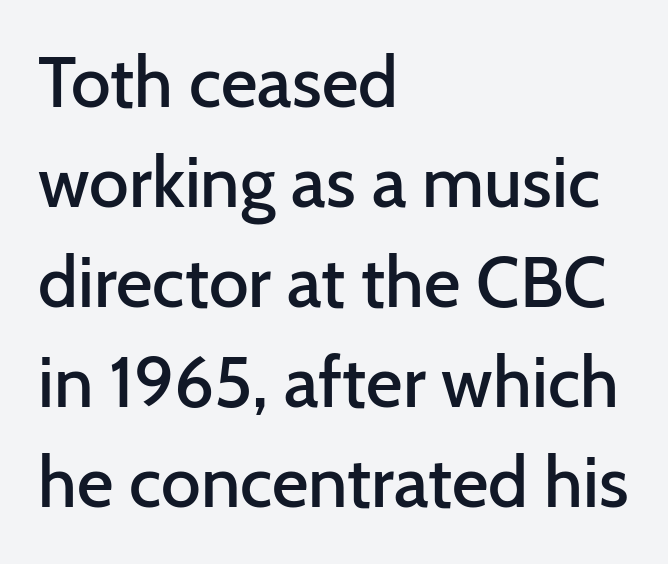
Q: Is the text bold? A: Semi-bold.
Q: Is the text italic (slanted)? A: No, it is upright.
Q: Is the typeface a serif or a sans-serif typeface? A: Sans-serif.
Q: Is the text underlined? A: No.
Q: How is the paragraph aligned? A: Left-aligned.
Q: Is the spacing between letters normal or unusually wide? A: Normal.
Q: Is the spacing between lines tight, normal or loose? A: Normal.
Q: Width (condensed, normal, or wide)? A: Normal.
Q: Stroke contrast? A: Low.
Q: x-height? A: Medium.
Q: Monospaced? A: No.
